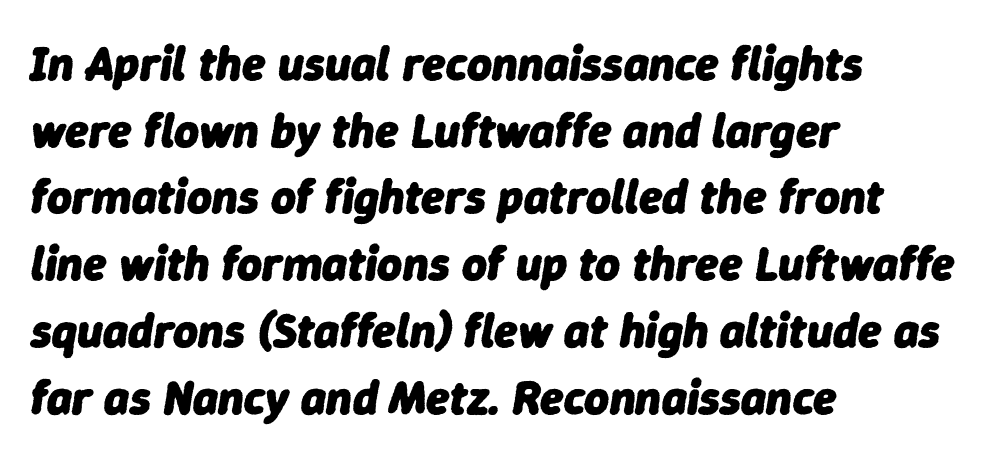
The image shows 48 px heavy type, italic (leaning right); set left-aligned, normal line spacing (1.39x), normal letter spacing, not underlined; low stroke contrast and a medium x-height.
